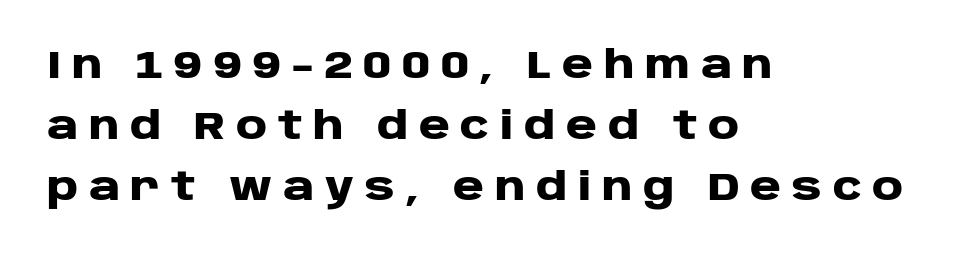
{"serif": "no", "italic": "no", "bold": "yes", "weight": "heavy", "width": "wide", "stroke_contrast": "low", "x_height": "large", "monospaced": "no", "underline": "no", "align": "left", "line_spacing": "normal", "line_spacing_ratio": 1.61, "letter_spacing": "wide", "letter_spacing_em": 0.28, "glyph_px": 38}
